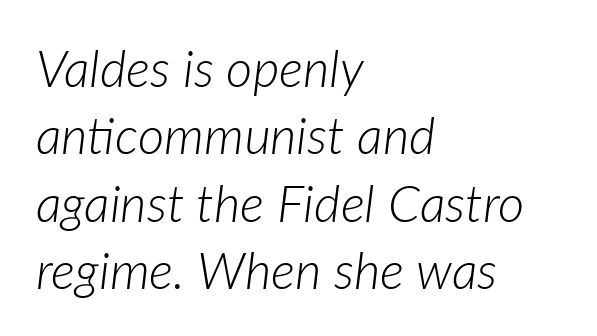
The image shows 51 px light type, italic (leaning right); set left-aligned, normal line spacing (1.32x), normal letter spacing, not underlined; low stroke contrast and a medium x-height.
